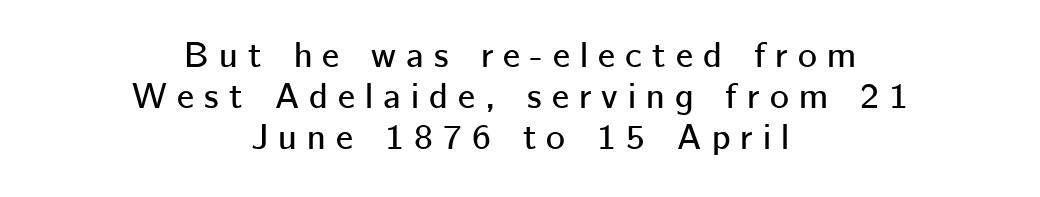
Proportional: the letters do not fall into vertical columns. Words appear elongated and porous because spacing is wide. Posture: upright roman. The typesetter chose a symmetrical, centered arrangement here. Leading is clearly below the norm, producing a dense column.
